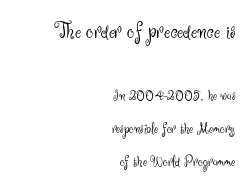
Q: Is the text bold? A: No.
Q: Is the text italic (slanted)? A: No, it is upright.
Q: Is the text underlined? A: No.
Q: How is the paragraph aligned? A: Right-aligned.
Q: Is the spacing between letters normal or unusually wide? A: Normal.
Q: Is the spacing between lines tight, normal or loose? A: Loose.
Q: Which block of text is set in a larger size, the first (top) or the second (bottom)? A: The first (top) one.
